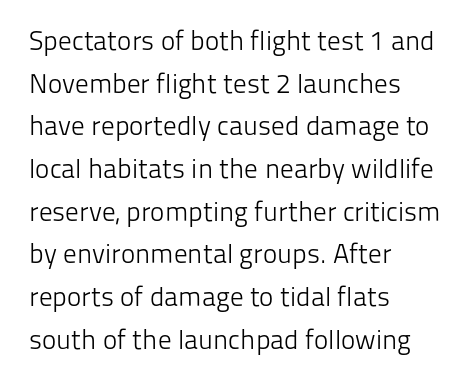
Q: Is the text bold? A: No.
Q: Is the text italic (slanted)? A: No, it is upright.
Q: Is the text underlined? A: No.
Q: How is the paragraph aligned? A: Left-aligned.
Q: Is the spacing between letters normal or unusually wide? A: Normal.
Q: Is the spacing between lines tight, normal or loose? A: Normal.
